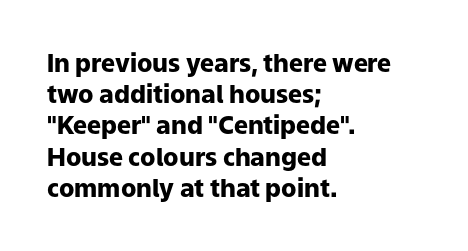
The image shows 25 px bold type, upright; set left-aligned, normal line spacing (1.25x), normal letter spacing, not underlined.
